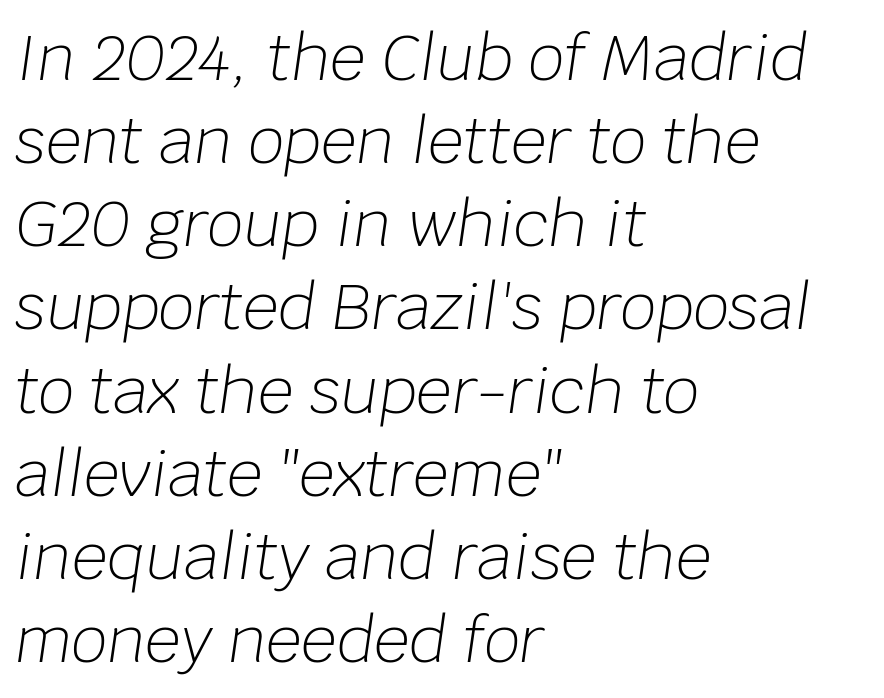
The image shows 63 px light type, italic (leaning right); set left-aligned, normal line spacing (1.32x), normal letter spacing, not underlined; low stroke contrast and a large x-height.
